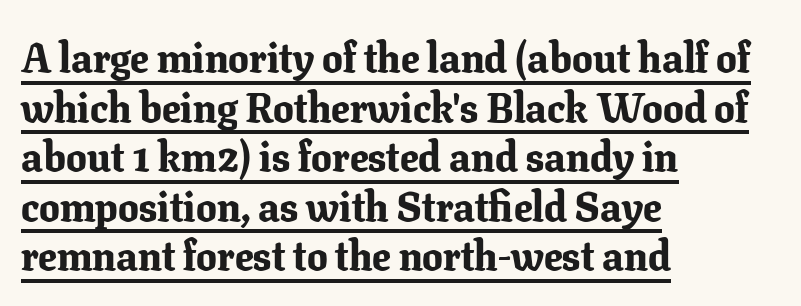
Q: Is the text bold? A: Yes.
Q: Is the text italic (slanted)? A: No, it is upright.
Q: Is the typeface a serif or a sans-serif typeface? A: Serif.
Q: Is the text underlined? A: Yes.
Q: How is the paragraph aligned? A: Left-aligned.
Q: Is the spacing between letters normal or unusually wide? A: Normal.
Q: Width (condensed, normal, or wide)? A: Normal.
Q: Stroke contrast? A: Low.
Q: x-height? A: Medium.
Q: Monospaced? A: No.
